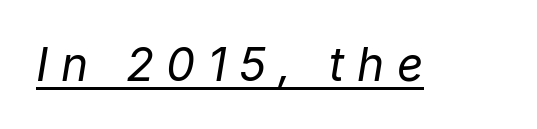
Q: Is the text bold? A: No.
Q: Is the text italic (slanted)? A: Yes, it leans right by about 9 degrees.
Q: Is the text underlined? A: Yes.
Q: Is the spacing between letters normal or unusually wide? A: Unusually wide.
Q: Width (condensed, normal, or wide)? A: Normal.
Q: Stroke contrast? A: Low.
Q: x-height? A: Medium.
Q: Monospaced? A: No.
